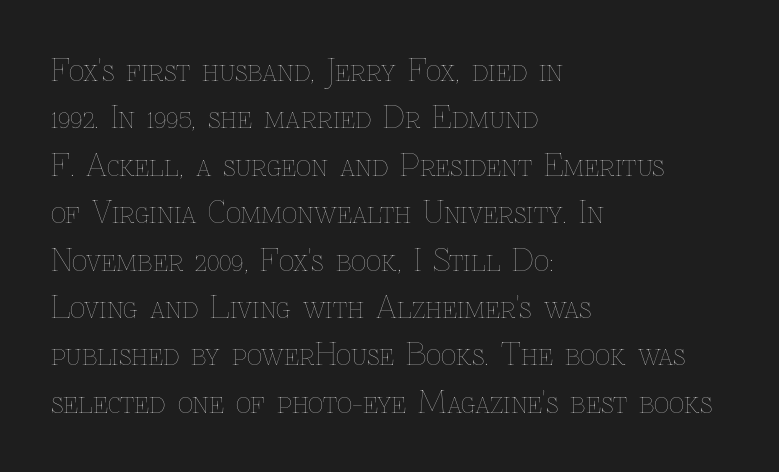
{"italic": "no", "bold": "no", "weight": "thin", "width": "normal", "stroke_contrast": "low", "x_height": "medium", "monospaced": "no", "underline": "no", "align": "left", "line_spacing": "normal", "line_spacing_ratio": 1.58, "letter_spacing": "normal", "letter_spacing_em": 0.0, "glyph_px": 30}
